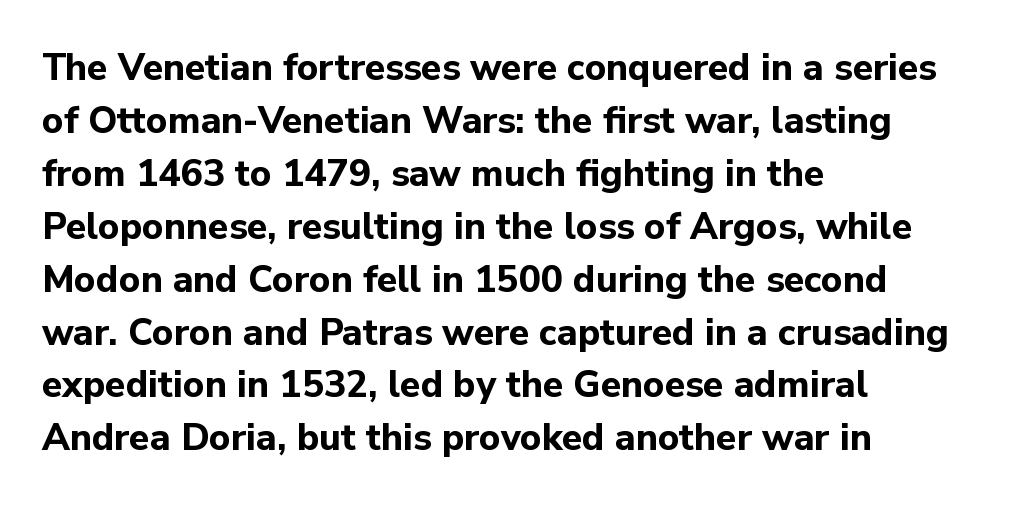
The image shows 37 px bold sans-serif type, upright; set left-aligned, normal line spacing (1.43x), normal letter spacing, not underlined; low stroke contrast and a medium x-height.
